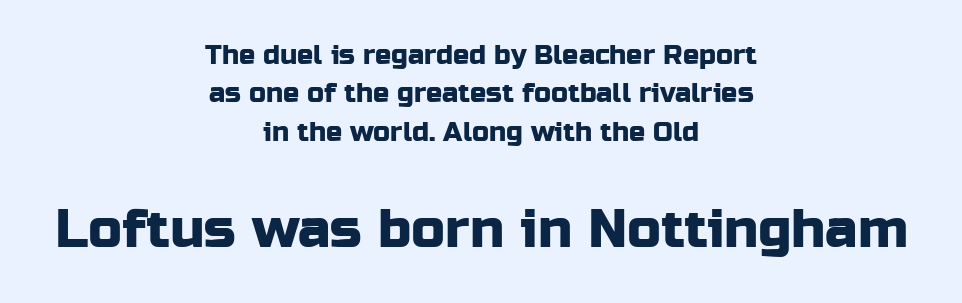
Is there much room between lines? A standard amount, neither cramped nor airy. Caption: standard tracking, unaltered. The face used here is proportionally spaced, like ordinary book or web type. Decoration check: the copy has no underline. Caption: upper text group reduced, lower text group enlarged.
